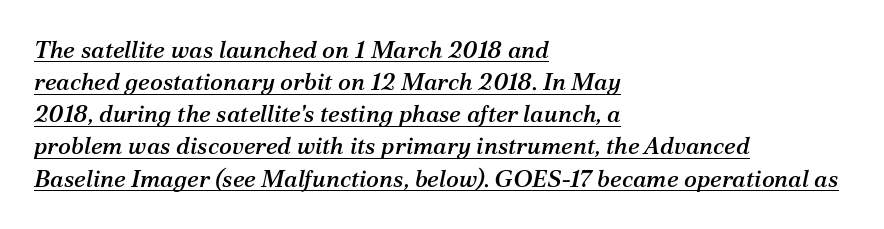
Q: Is the text italic (slanted)? A: Yes, it leans right by about 12 degrees.
Q: Is the text underlined? A: Yes.
Q: How is the paragraph aligned? A: Left-aligned.
Q: Is the spacing between letters normal or unusually wide? A: Normal.
Q: Is the spacing between lines tight, normal or loose? A: Normal.
